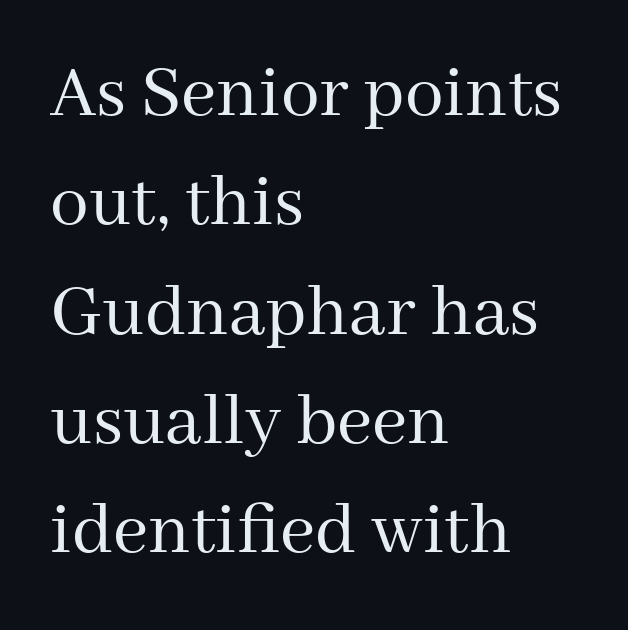
{"serif": "yes", "italic": "no", "bold": "no", "weight": "regular", "width": "normal", "stroke_contrast": "medium", "x_height": "medium", "monospaced": "no", "underline": "no", "align": "left", "line_spacing": "normal", "line_spacing_ratio": 1.42, "letter_spacing": "normal", "letter_spacing_em": 0.0, "glyph_px": 77}
